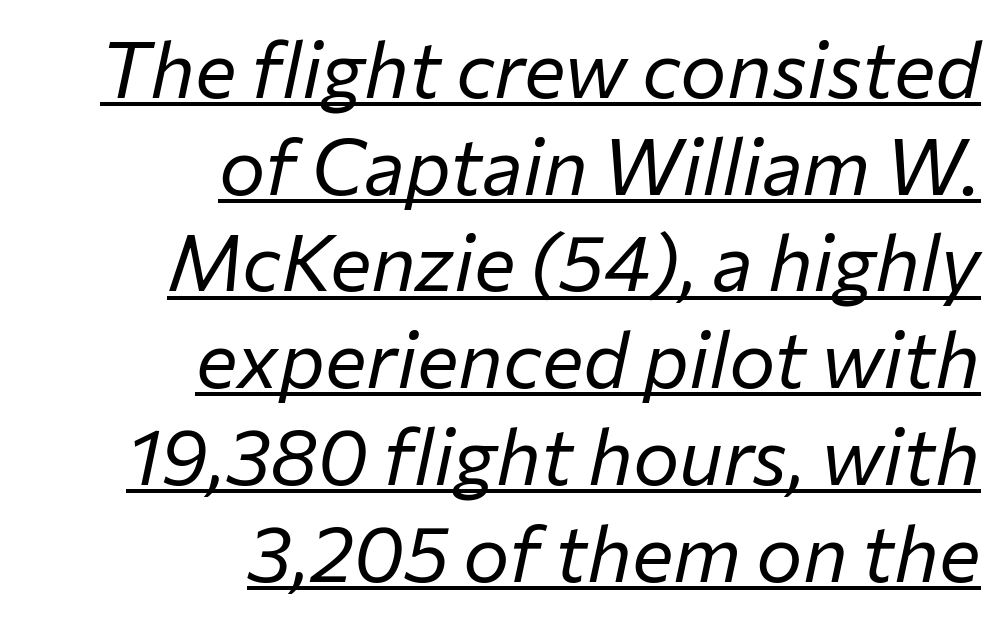
The image shows 78 px regular-weight type, italic (leaning right); set right-aligned, line spacing 1.24x, normal letter spacing, underlined; low stroke contrast and a medium x-height.
